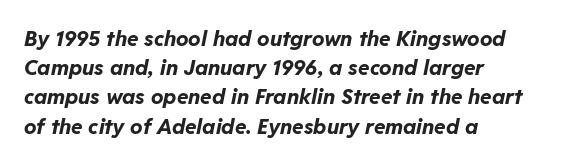
Q: Is the text bold? A: Yes.
Q: Is the text italic (slanted)? A: Yes, it leans right by about 11 degrees.
Q: Is the text underlined? A: No.
Q: How is the paragraph aligned? A: Left-aligned.
Q: Is the spacing between letters normal or unusually wide? A: Normal.
Q: Is the spacing between lines tight, normal or loose? A: Normal.
